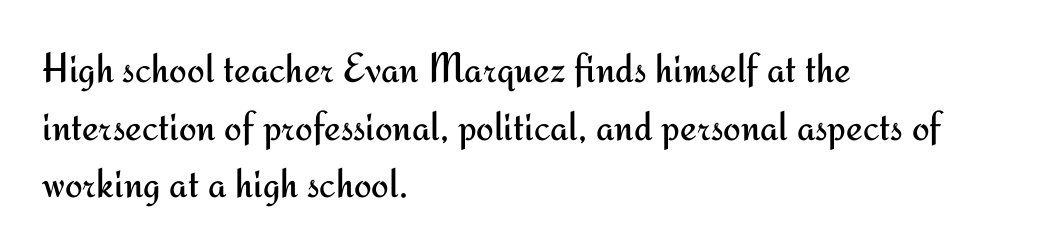
Q: Is the text bold? A: No.
Q: Is the text italic (slanted)? A: No, it is upright.
Q: Is the typeface a serif or a sans-serif typeface? A: Sans-serif.
Q: Is the text underlined? A: No.
Q: How is the paragraph aligned? A: Left-aligned.
Q: Is the spacing between letters normal or unusually wide? A: Normal.
Q: Is the spacing between lines tight, normal or loose? A: Normal.
Q: Width (condensed, normal, or wide)? A: Normal.
Q: Stroke contrast? A: Medium.
Q: x-height? A: Small.
Q: Monospaced? A: No.
